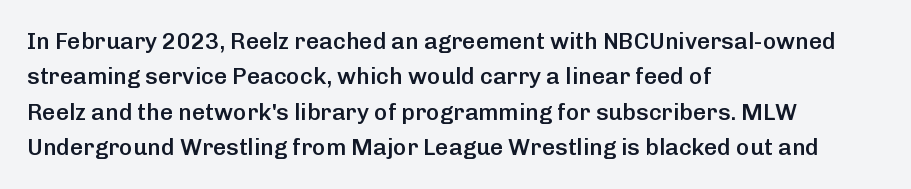
Q: Is the text bold? A: Semi-bold.
Q: Is the text italic (slanted)? A: No, it is upright.
Q: Is the text underlined? A: No.
Q: How is the paragraph aligned? A: Left-aligned.
Q: Is the spacing between letters normal or unusually wide? A: Normal.
Q: Is the spacing between lines tight, normal or loose? A: Normal.
